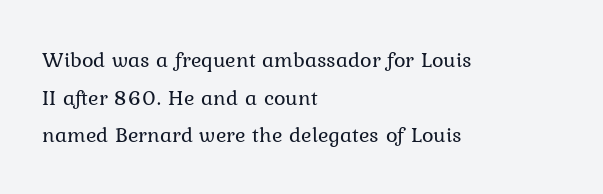
The image shows 22 px text type, upright; set left-aligned, line spacing 1.71x, normal letter spacing, not underlined.
